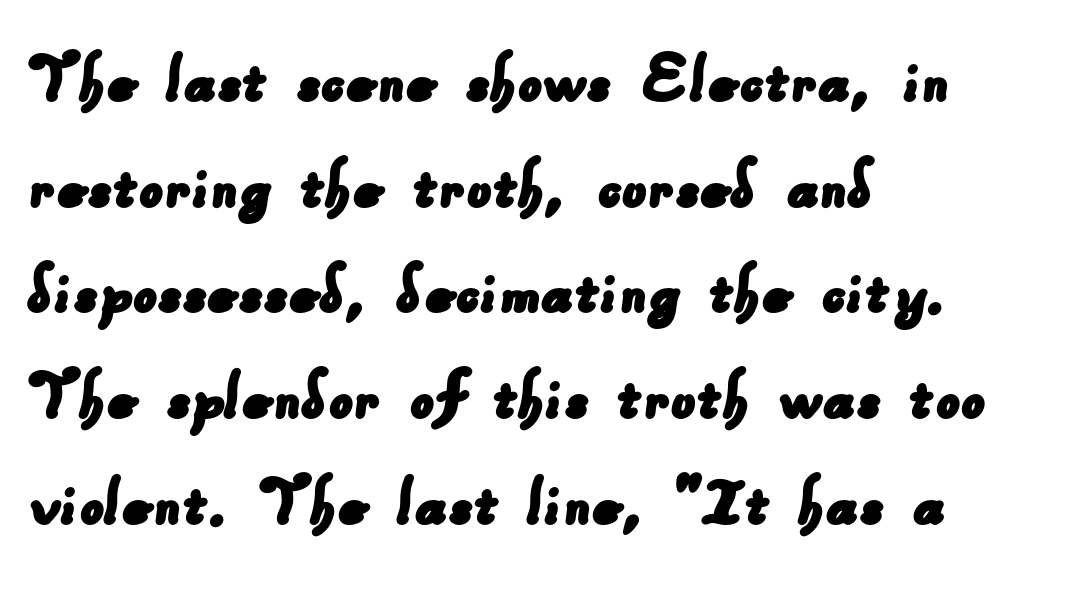
The image shows 76 px sans-serif type; set left-aligned, normal line spacing (1.39x), normal letter spacing, not underlined; low stroke contrast and a small x-height.
